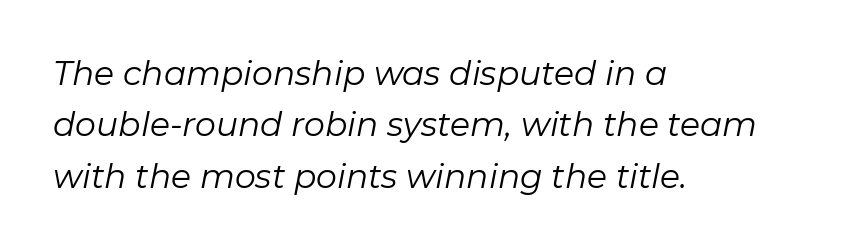
These lines are rendered in a variable-pitch font. Type without underlining. Casual observation: everything's shoved over to the left. If you measured baseline to baseline, you'd find a middling distance. Unbolded letterforms with no extra heft. These lines were composed using italics.
